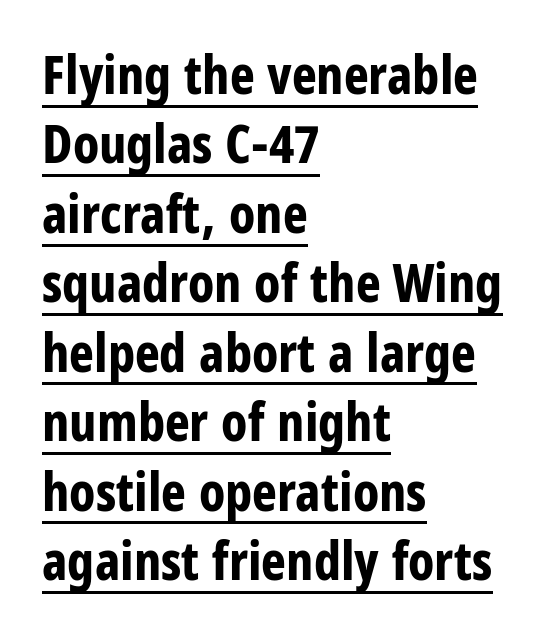
The image shows 53 px bold, condensed sans-serif type, upright; set left-aligned, normal line spacing (1.31x), normal letter spacing, underlined; low stroke contrast and a large x-height.
